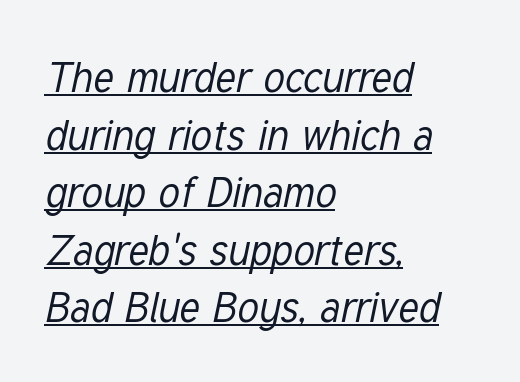
The image shows 42 px regular-weight, condensed type, italic (leaning right); set left-aligned, normal line spacing (1.37x), normal letter spacing, underlined; low stroke contrast and a medium x-height.
